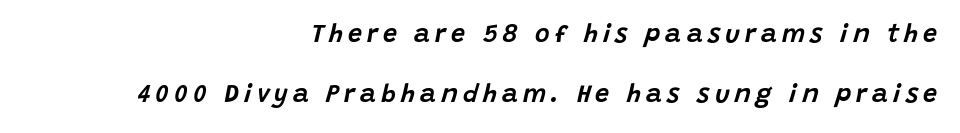
{"italic": "yes", "lean": "right", "slant_degrees": 15, "underline": "no", "align": "right", "line_spacing": "loose", "line_spacing_ratio": 2.41, "letter_spacing": "wide", "letter_spacing_em": 0.2, "glyph_px": 25}
